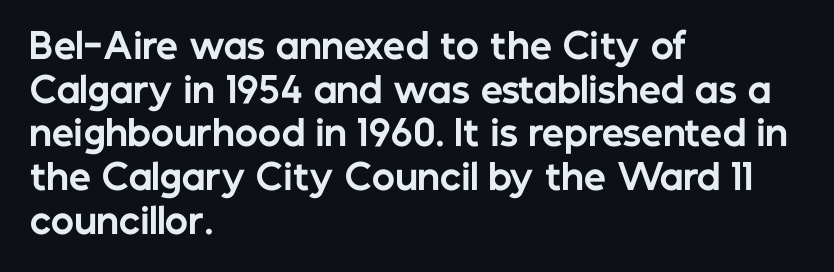
Rule under the text: the space is simply empty. Do the characters align in a grid? No, the font is proportional. Each word holds together tightly as a unit, with standard inter-letter gaps. Does the type have serifs? No, each stem ends abruptly. The sample has been set heavy, in full bold.
